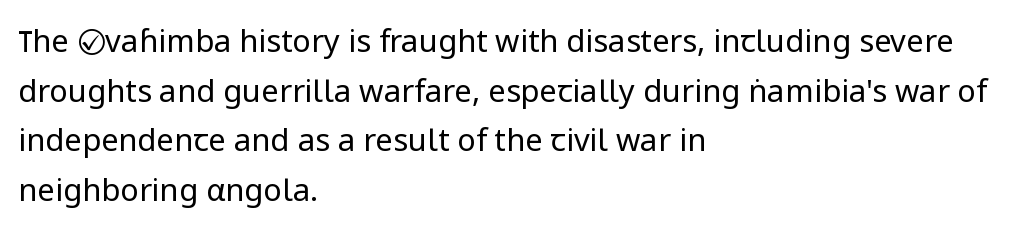
This is sans-serif lettering, the kind often seen on screens and signage. The letters advance in unequal steps, a hallmark of proportional type. Honestly, there is no underline to notice here at all. The space between consecutive lines is moderate.
